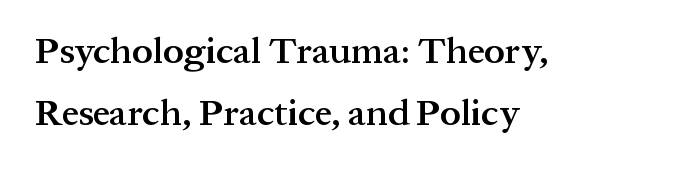
{"serif": "yes", "italic": "no", "bold": "semi", "weight": "semibold", "width": "normal", "stroke_contrast": "medium", "x_height": "medium", "monospaced": "no", "underline": "no", "align": "left", "line_spacing": "normal", "line_spacing_ratio": 1.68, "letter_spacing": "normal", "letter_spacing_em": 0.0, "glyph_px": 37}
